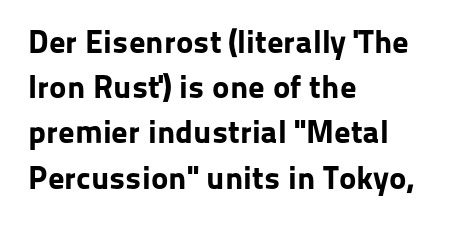
{"serif": "no", "italic": "no", "bold": "yes", "weight": "bold", "width": "normal", "stroke_contrast": "low", "x_height": "medium", "monospaced": "no", "underline": "no", "align": "left", "line_spacing": "normal", "line_spacing_ratio": 1.37, "letter_spacing": "normal", "letter_spacing_em": 0.0, "glyph_px": 33}
